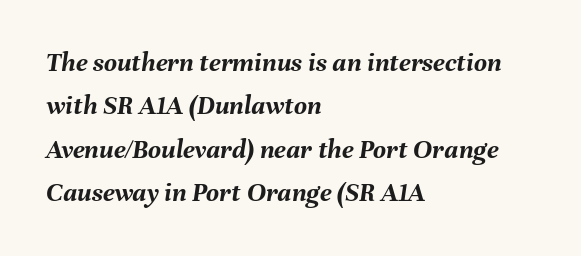
The image shows 28 px semibold type, italic (leaning right); set left-aligned, normal line spacing (1.55x), normal letter spacing, not underlined; medium stroke contrast and a medium x-height.
